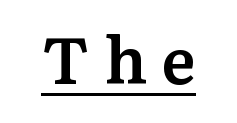
Q: Is the text bold? A: Semi-bold.
Q: Is the text italic (slanted)? A: No, it is upright.
Q: Is the typeface a serif or a sans-serif typeface? A: Serif.
Q: Is the text underlined? A: Yes.
Q: Is the spacing between letters normal or unusually wide? A: Unusually wide.
Q: Width (condensed, normal, or wide)? A: Normal.
Q: Stroke contrast? A: Medium.
Q: x-height? A: Medium.
Q: Monospaced? A: No.
